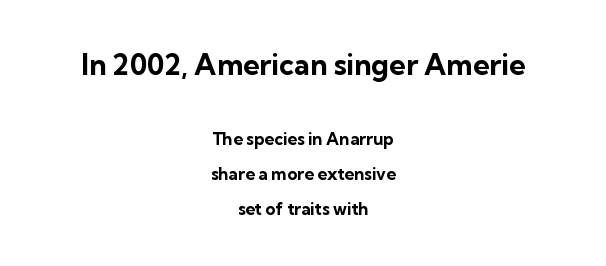
Q: Is the text bold? A: Yes.
Q: Is the text italic (slanted)? A: No, it is upright.
Q: Is the typeface a serif or a sans-serif typeface? A: Sans-serif.
Q: Is the text underlined? A: No.
Q: How is the paragraph aligned? A: Centered.
Q: Is the spacing between letters normal or unusually wide? A: Normal.
Q: Is the spacing between lines tight, normal or loose? A: Loose.
Q: Which block of text is set in a larger size, the first (top) or the second (bottom)? A: The first (top) one.
Q: Width (condensed, normal, or wide)? A: Normal.
Q: Stroke contrast? A: Low.
Q: x-height? A: Medium.
Q: Monospaced? A: No.
